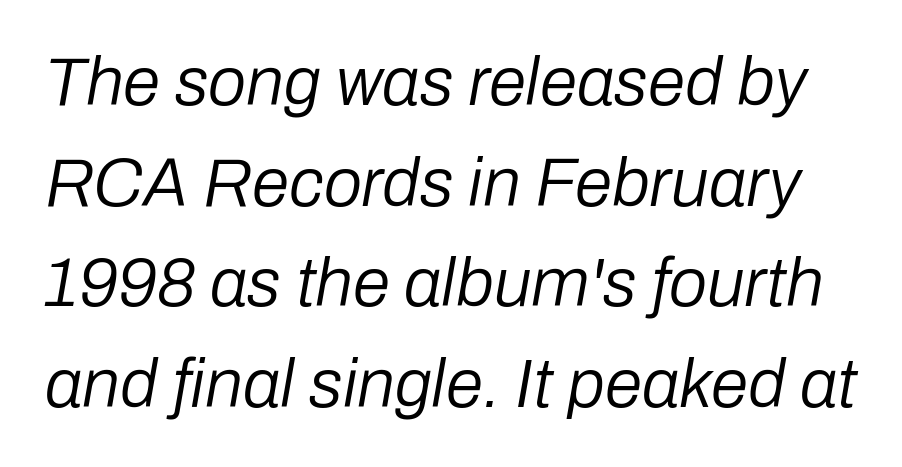
The image shows 68 px regular-weight type, italic (leaning right); set normal line spacing (1.48x), normal letter spacing, not underlined; low stroke contrast and a medium x-height.
